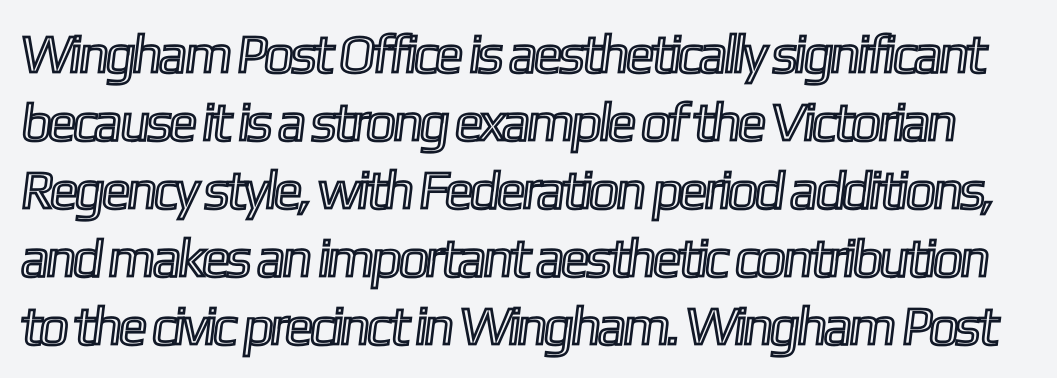
Q: Is the text underlined? A: No.
Q: Is the spacing between letters normal or unusually wide? A: Normal.
Q: Is the spacing between lines tight, normal or loose? A: Normal.
Q: Width (condensed, normal, or wide)? A: Condensed.
Q: x-height? A: Medium.
Q: Monospaced? A: No.
